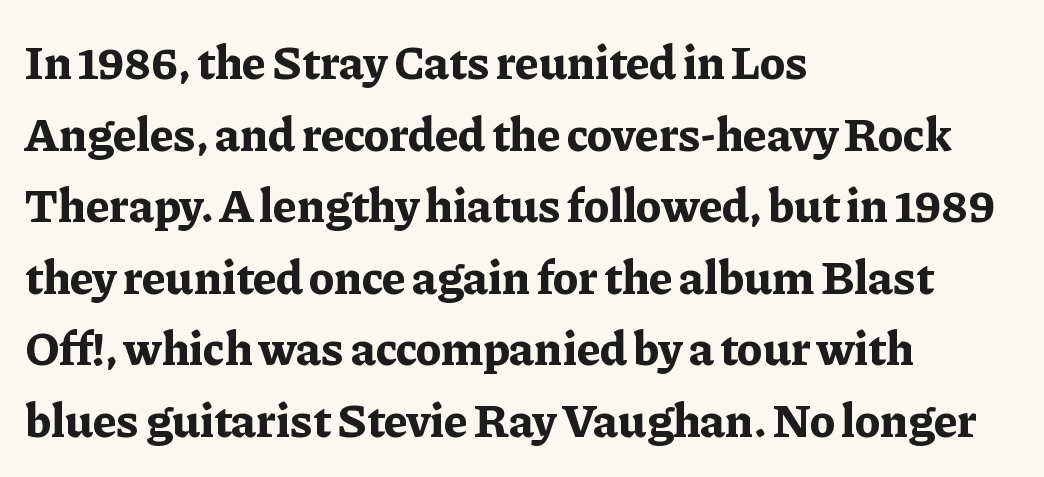
{"serif": "yes", "italic": "no", "bold": "yes", "weight": "bold", "width": "normal", "stroke_contrast": "low", "x_height": "medium", "monospaced": "no", "underline": "no", "align": "left", "line_spacing": "normal", "line_spacing_ratio": 1.49, "letter_spacing": "normal", "letter_spacing_em": 0.0, "glyph_px": 48}
